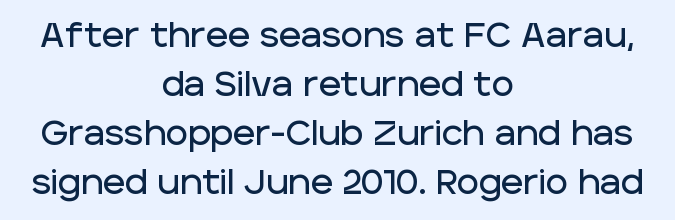
Q: Is the text italic (slanted)? A: No, it is upright.
Q: Is the typeface a serif or a sans-serif typeface? A: Sans-serif.
Q: Is the text underlined? A: No.
Q: How is the paragraph aligned? A: Centered.
Q: Is the spacing between letters normal or unusually wide? A: Normal.
Q: Is the spacing between lines tight, normal or loose? A: Normal.
Q: Width (condensed, normal, or wide)? A: Normal.
Q: Stroke contrast? A: Low.
Q: x-height? A: Large.
Q: Monospaced? A: No.
